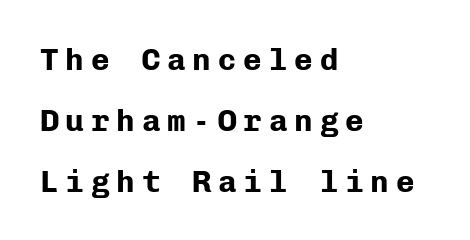
The image shows 31 px bold sans-serif type, upright, monospaced; set left-aligned, loose line spacing (1.96x), unusually wide letter spacing (+0.22 em), not underlined; low stroke contrast and a medium x-height.
